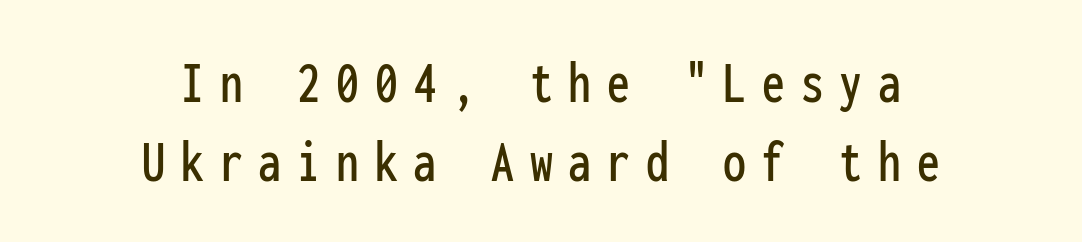
{"serif": "no", "italic": "no", "width": "condensed", "stroke_contrast": "low", "x_height": "medium", "monospaced": "yes", "underline": "no", "align": "center", "line_spacing": "normal", "line_spacing_ratio": 1.29, "letter_spacing": "wide", "letter_spacing_em": 0.26, "glyph_px": 61}
